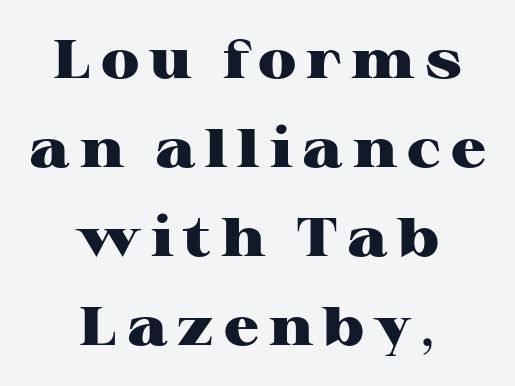
Q: Is the text bold? A: Yes.
Q: Is the text italic (slanted)? A: No, it is upright.
Q: Is the typeface a serif or a sans-serif typeface? A: Serif.
Q: Is the text underlined? A: No.
Q: How is the paragraph aligned? A: Centered.
Q: Is the spacing between lines tight, normal or loose? A: Normal.
Q: Width (condensed, normal, or wide)? A: Wide.
Q: Stroke contrast? A: High.
Q: x-height? A: Medium.
Q: Monospaced? A: No.
